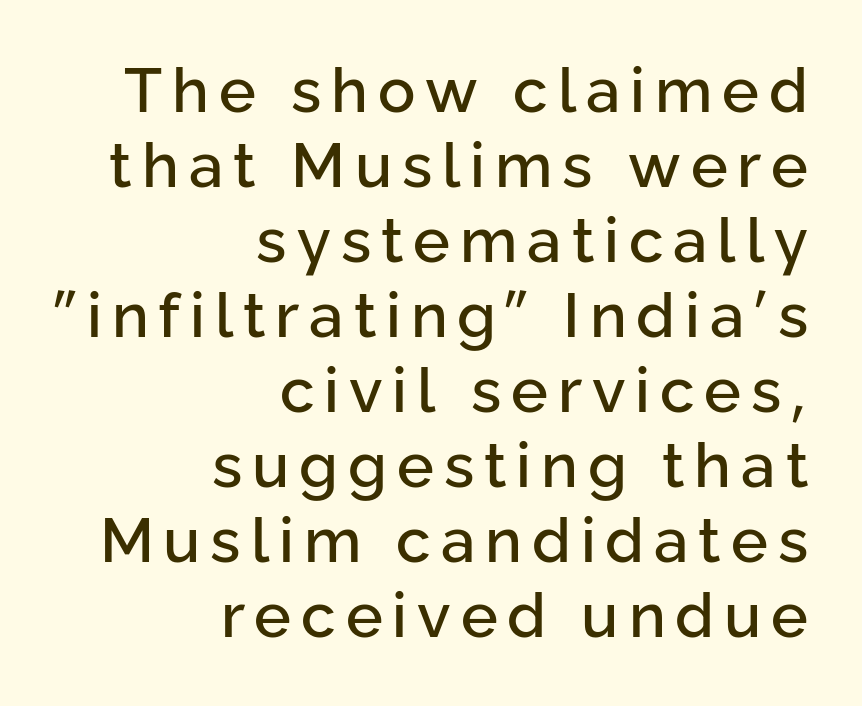
Q: Is the text italic (slanted)? A: No, it is upright.
Q: Is the typeface a serif or a sans-serif typeface? A: Sans-serif.
Q: Is the text underlined? A: No.
Q: How is the paragraph aligned? A: Right-aligned.
Q: Width (condensed, normal, or wide)? A: Normal.
Q: Stroke contrast? A: Low.
Q: x-height? A: Medium.
Q: Monospaced? A: No.
